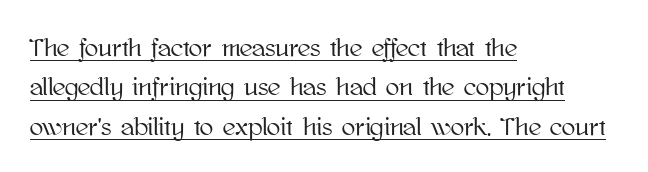
The face used here appears with an underline applied. All the whitespace from short lines collects on the right. Does extra space separate the letters? No, they use regular spacing. Leading matches the norm, producing a regular column. These lines were composed using upright roman letters.
